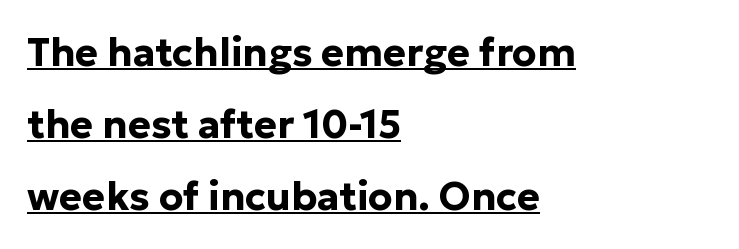
The lettering stays uniformly vertical, giving the passage a roman look. This rendering uses left alignment, leaving the right contour irregular. The passage shown is typeset with a sans-serif family. These lines carry a lot of weight — the face is fully bold.
